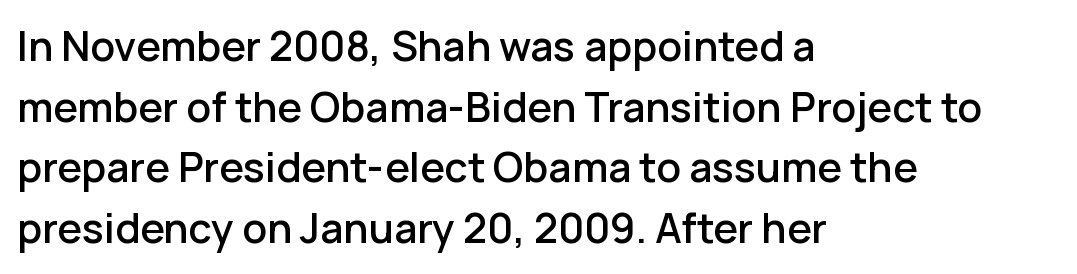
{"serif": "no", "italic": "no", "width": "normal", "stroke_contrast": "low", "x_height": "medium", "monospaced": "no", "underline": "no", "align": "left", "line_spacing": "normal", "line_spacing_ratio": 1.48, "letter_spacing": "normal", "letter_spacing_em": 0.0, "glyph_px": 41}
